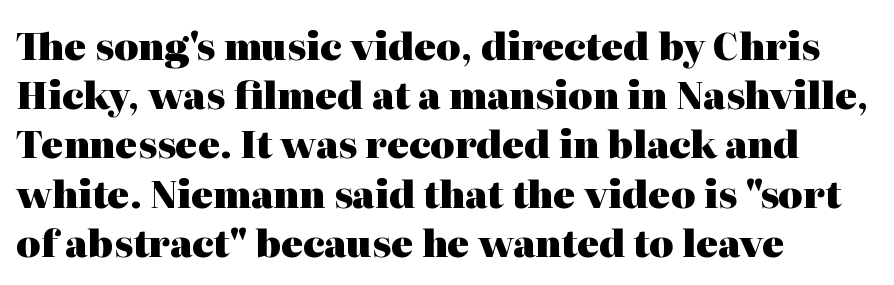
Q: Is the text bold? A: Yes.
Q: Is the text italic (slanted)? A: No, it is upright.
Q: Is the typeface a serif or a sans-serif typeface? A: Serif.
Q: Is the text underlined? A: No.
Q: How is the paragraph aligned? A: Left-aligned.
Q: Is the spacing between letters normal or unusually wide? A: Normal.
Q: Is the spacing between lines tight, normal or loose? A: Normal.
Q: Width (condensed, normal, or wide)? A: Normal.
Q: Stroke contrast? A: High.
Q: x-height? A: Medium.
Q: Monospaced? A: No.
